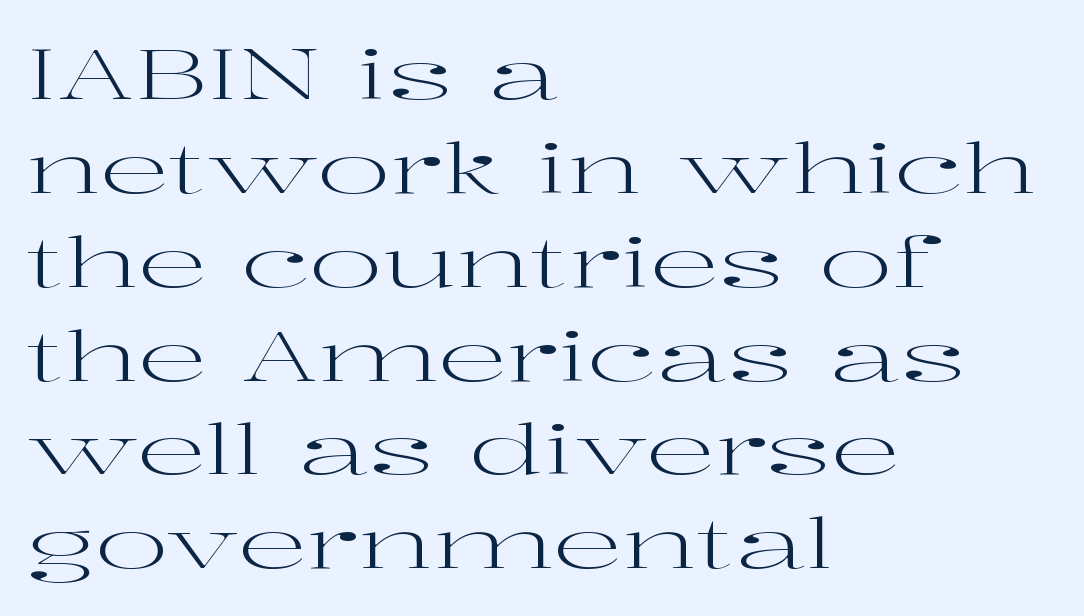
This sample has the flowing, uneven cadence of proportional lettering. Classification — serif. Every character sits straight up, as roman type does. The setting favours the left margin, as ordinary paragraphs usually do.
